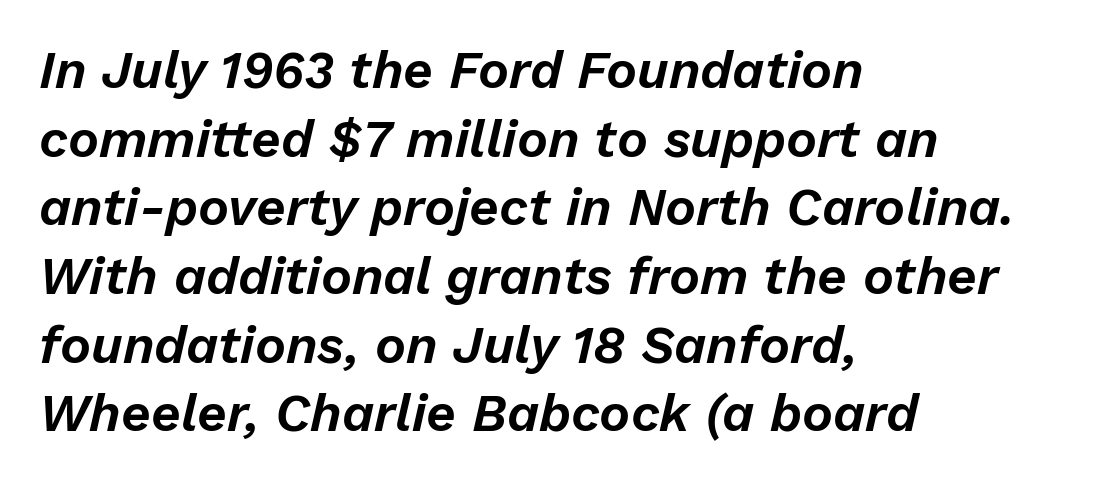
Q: Is the text italic (slanted)? A: Yes, it leans right by about 13 degrees.
Q: Is the text underlined? A: No.
Q: How is the paragraph aligned? A: Left-aligned.
Q: Is the spacing between letters normal or unusually wide? A: Normal.
Q: Is the spacing between lines tight, normal or loose? A: Normal.
Q: Width (condensed, normal, or wide)? A: Normal.
Q: Stroke contrast? A: Low.
Q: x-height? A: Medium.
Q: Monospaced? A: No.
